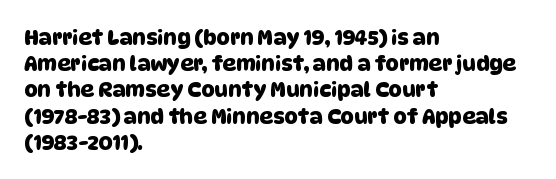
{"underline": "no", "align": "left", "line_spacing": "normal", "line_spacing_ratio": 1.25, "letter_spacing": "normal", "letter_spacing_em": 0.0, "glyph_px": 21}
